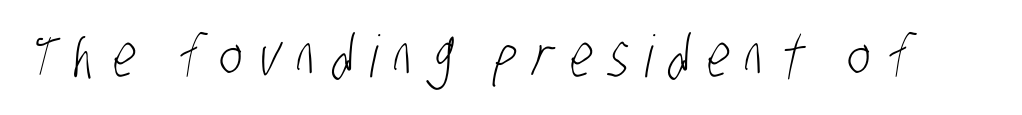
The glyphs in this specimen are sans serif. The passage shown is typed in a proportional face where columns would drift. Heft: none added — not bold. How are the letters spaced? Widely, with obvious added tracking. Rule under the text: the space is simply empty.
